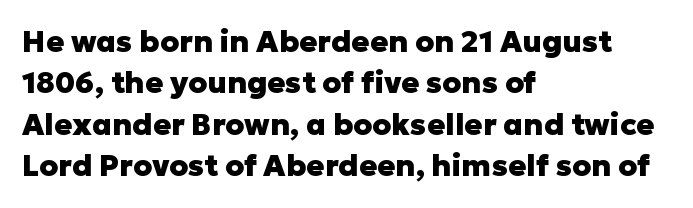
The image shows 30 px heavy sans-serif type, upright; set left-aligned, normal line spacing (1.38x), normal letter spacing, not underlined; low stroke contrast and a medium x-height.
